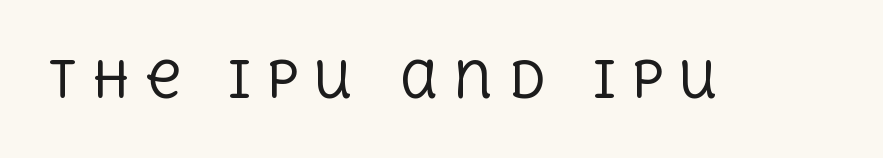
{"serif": "yes", "italic": "no", "bold": "no", "weight": "regular", "width": "normal", "x_height": "large", "monospaced": "no", "underline": "no", "letter_spacing": "wide", "letter_spacing_em": 0.31, "glyph_px": 49}
